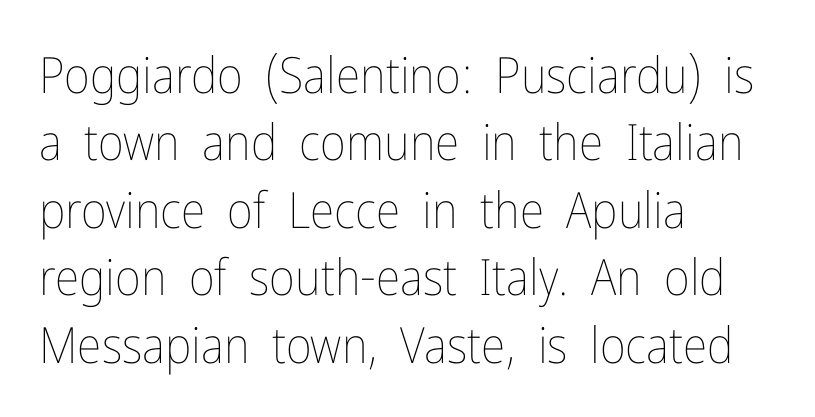
{"italic": "no", "bold": "no", "weight": "thin", "width": "condensed", "stroke_contrast": "low", "x_height": "medium", "monospaced": "no", "underline": "no", "align": "left", "line_spacing": "normal", "line_spacing_ratio": 1.35, "letter_spacing": "normal", "letter_spacing_em": 0.0, "glyph_px": 50}
